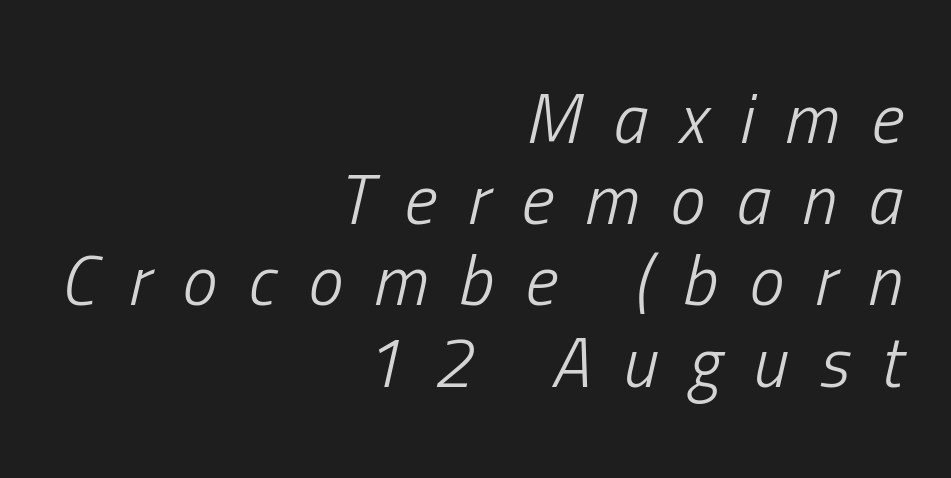
Q: Is the text bold? A: No.
Q: Is the text italic (slanted)? A: Yes, it leans right by about 13 degrees.
Q: Is the text underlined? A: No.
Q: How is the paragraph aligned? A: Right-aligned.
Q: Is the spacing between letters normal or unusually wide? A: Unusually wide.
Q: Width (condensed, normal, or wide)? A: Condensed.
Q: Stroke contrast? A: Low.
Q: x-height? A: Medium.
Q: Monospaced? A: No.
